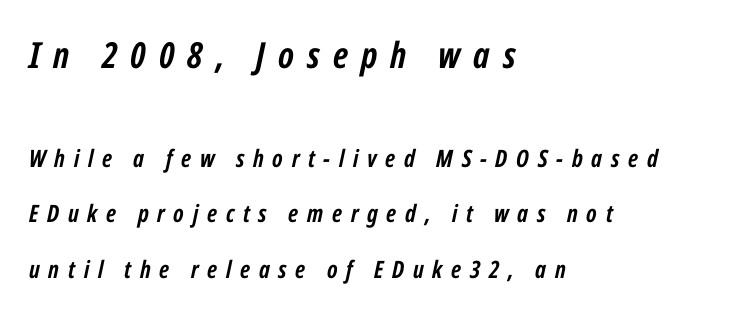
The lines are quadded left. Spacing verdict: proportional, widths tailored to each character. Display-style spreading of the glyphs; the letterfit is very open. Typographic density is high because the face is bold.
